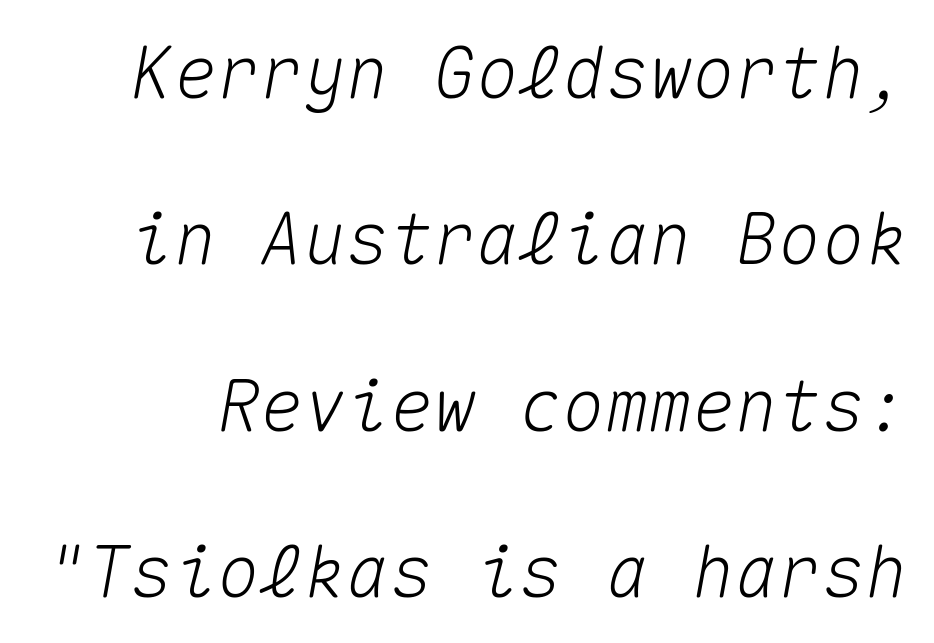
The image shows 72 px text type, italic (leaning right), monospaced; set loose line spacing (2.31x), normal letter spacing, not underlined; medium stroke contrast and a medium x-height.
